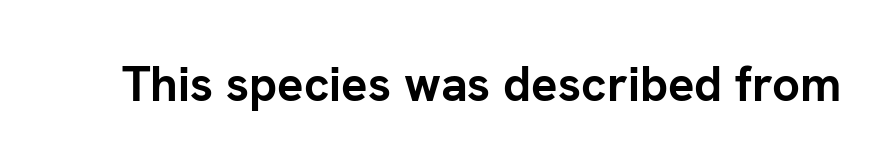
Q: Is the text bold? A: Yes.
Q: Is the text italic (slanted)? A: No, it is upright.
Q: Is the typeface a serif or a sans-serif typeface? A: Sans-serif.
Q: Is the text underlined? A: No.
Q: Is the spacing between letters normal or unusually wide? A: Normal.
Q: Width (condensed, normal, or wide)? A: Normal.
Q: Stroke contrast? A: Low.
Q: x-height? A: Medium.
Q: Monospaced? A: No.
